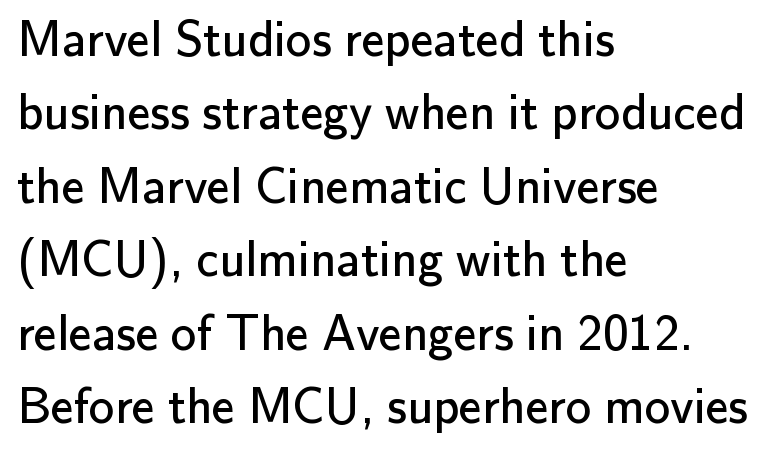
The image shows 51 px regular-weight sans-serif type, upright; set left-aligned, normal line spacing (1.44x), normal letter spacing, not underlined; low stroke contrast and a small x-height.
